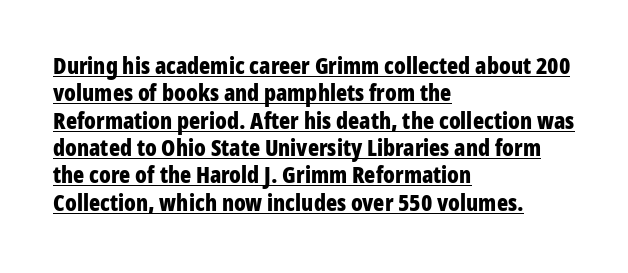
Q: Is the text bold? A: Yes.
Q: Is the text italic (slanted)? A: No, it is upright.
Q: Is the text underlined? A: Yes.
Q: How is the paragraph aligned? A: Left-aligned.
Q: Is the spacing between letters normal or unusually wide? A: Normal.
